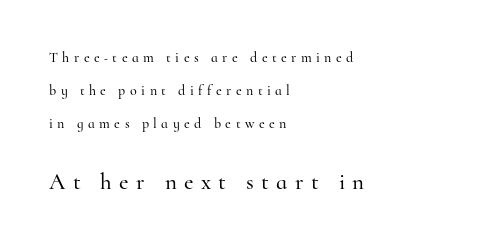
{"italic": "no", "underline": "no", "align": "left", "line_spacing": "loose", "line_spacing_ratio": 2.36, "letter_spacing": "wide", "letter_spacing_em": 0.32, "larger_block": "second", "size_ratio": 1.64, "glyph_px": 23}
